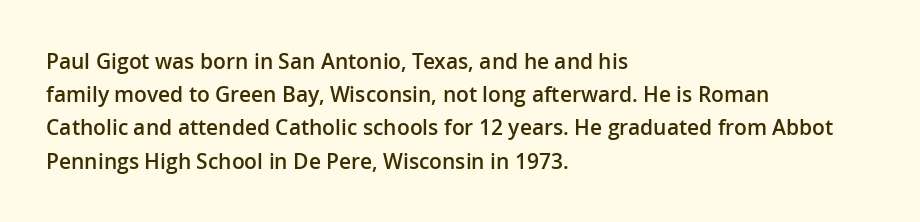
The image shows 21 px text type, upright; set left-aligned, normal line spacing (1.58x), normal letter spacing, not underlined.
